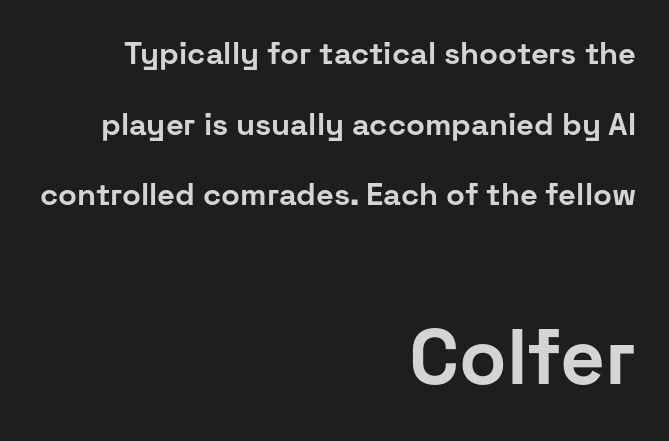
The image shows 78 px bold sans-serif type, upright; set right-aligned, loose line spacing (2.28x), normal letter spacing, not underlined; the second (bottom) block is 2.52x larger; low stroke contrast and a medium x-height.
